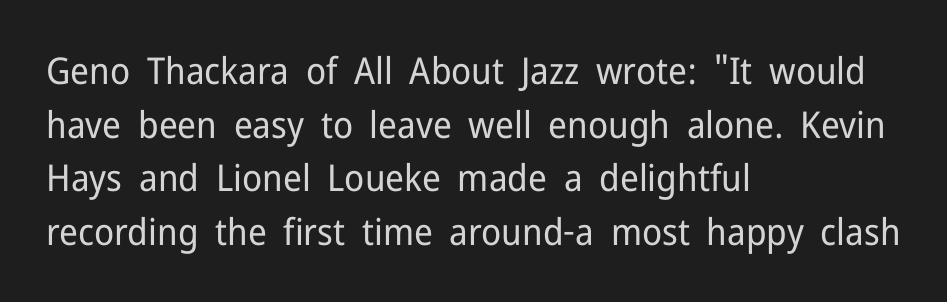
{"serif": "no", "italic": "no", "bold": "no", "weight": "regular", "width": "normal", "stroke_contrast": "low", "x_height": "medium", "monospaced": "no", "underline": "no", "align": "left", "line_spacing": "normal", "line_spacing_ratio": 1.45, "letter_spacing": "normal", "letter_spacing_em": 0.0, "glyph_px": 37}
